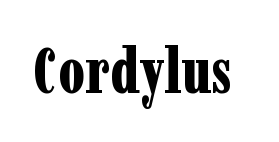
The image shows 63 px bold, condensed serif type, upright; set normal letter spacing, not underlined; low stroke contrast and a medium x-height.
